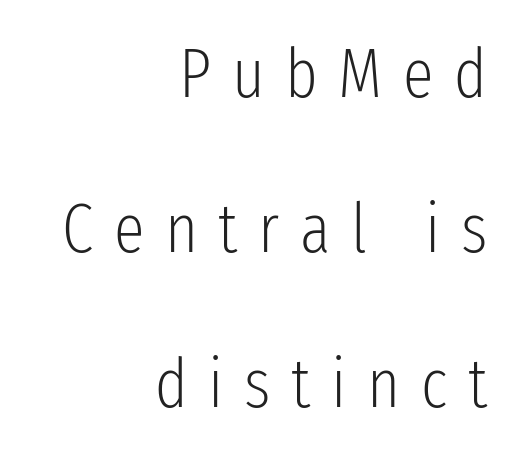
{"serif": "no", "italic": "no", "bold": "no", "weight": "light", "width": "condensed", "stroke_contrast": "low", "x_height": "medium", "monospaced": "no", "underline": "no", "align": "right", "line_spacing": "loose", "line_spacing_ratio": 2.25, "letter_spacing": "wide", "letter_spacing_em": 0.3, "glyph_px": 69}
